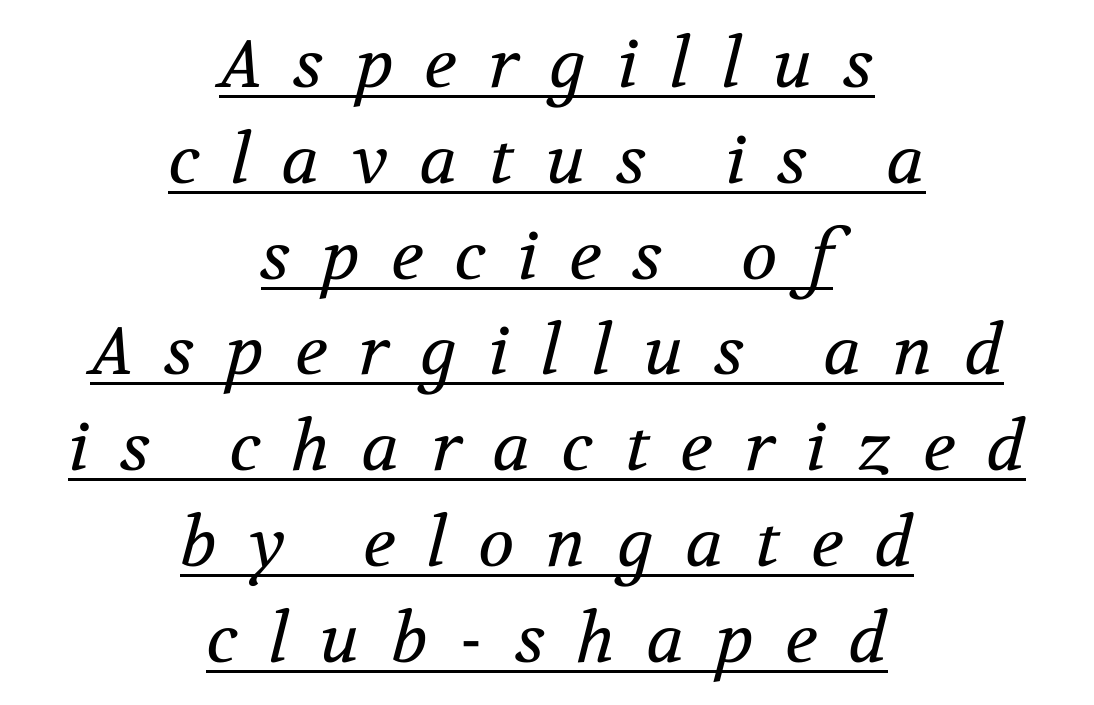
{"serif": "yes", "italic": "yes", "lean": "right", "slant_degrees": 12, "bold": "no", "weight": "regular", "width": "normal", "stroke_contrast": "medium", "x_height": "medium", "monospaced": "no", "underline": "yes", "align": "center", "line_spacing": "normal", "line_spacing_ratio": 1.43, "letter_spacing": "wide", "letter_spacing_em": 0.47, "glyph_px": 67}
